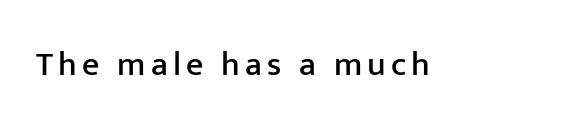
Character widths vary here, with narrow letters taking less room than wide ones. Observe the absence of serifs on each vertical stroke in this sample. This rendering features lettering with no underline. Nope, not italic — everything's standing straight.
